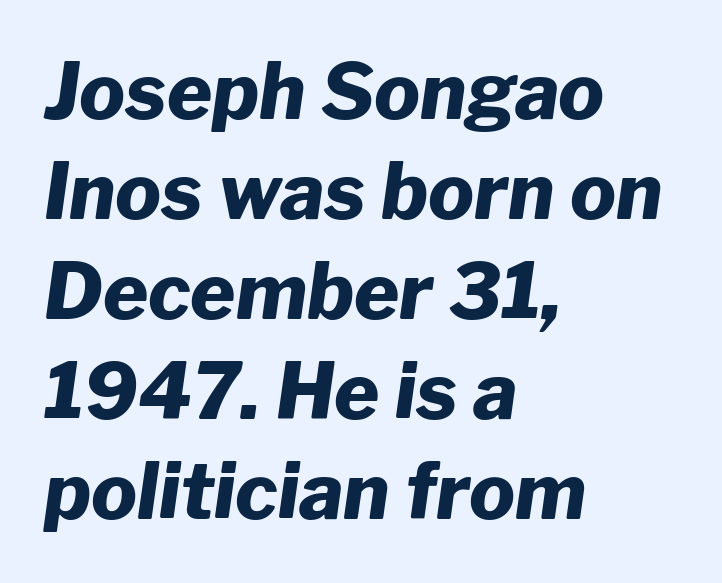
{"italic": "yes", "lean": "right", "slant_degrees": 8, "bold": "yes", "weight": "heavy", "width": "normal", "stroke_contrast": "low", "x_height": "medium", "monospaced": "no", "underline": "no", "align": "left", "line_spacing": "normal", "line_spacing_ratio": 1.3, "letter_spacing": "normal", "letter_spacing_em": 0.0, "glyph_px": 77}
